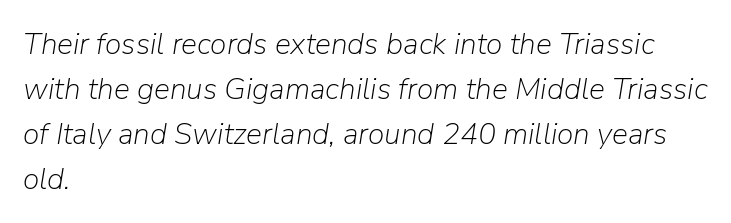
{"italic": "yes", "lean": "right", "slant_degrees": 9, "bold": "no", "weight": "light", "width": "normal", "stroke_contrast": "low", "x_height": "medium", "monospaced": "no", "underline": "no", "align": "left", "line_spacing": "normal", "line_spacing_ratio": 1.5, "letter_spacing": "normal", "letter_spacing_em": 0.0, "glyph_px": 30}
